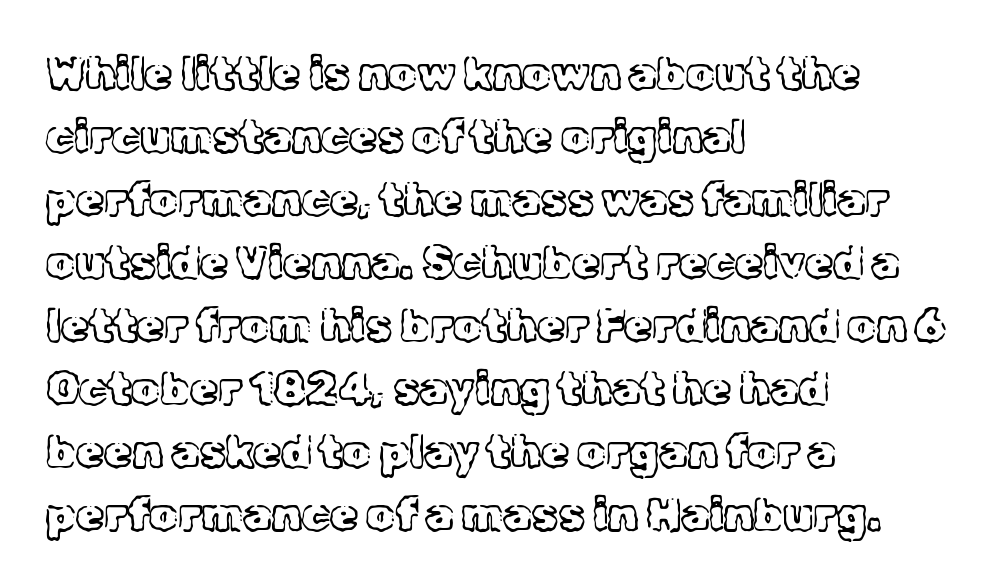
Stroke mass is kept to a normal reading level or below. The type is set solid horizontally, with unmodified tracking. A clean baseline with only descenders dipping below it. This sample uses an upright cut, with every glyph sitting square on the baseline. The rag falls on the right side of this text block. The block of text has a typical density, with ordinary space between rows.
